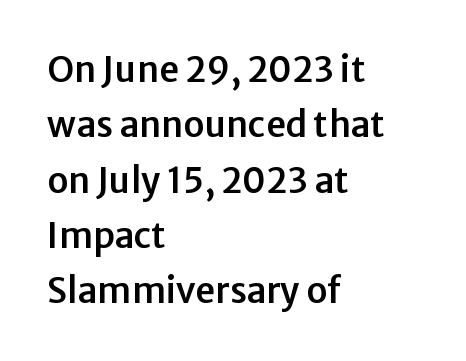
Q: Is the text italic (slanted)? A: No, it is upright.
Q: Is the typeface a serif or a sans-serif typeface? A: Sans-serif.
Q: Is the text underlined? A: No.
Q: How is the paragraph aligned? A: Left-aligned.
Q: Is the spacing between letters normal or unusually wide? A: Normal.
Q: Is the spacing between lines tight, normal or loose? A: Normal.
Q: Width (condensed, normal, or wide)? A: Normal.
Q: Stroke contrast? A: Low.
Q: x-height? A: Medium.
Q: Monospaced? A: No.
